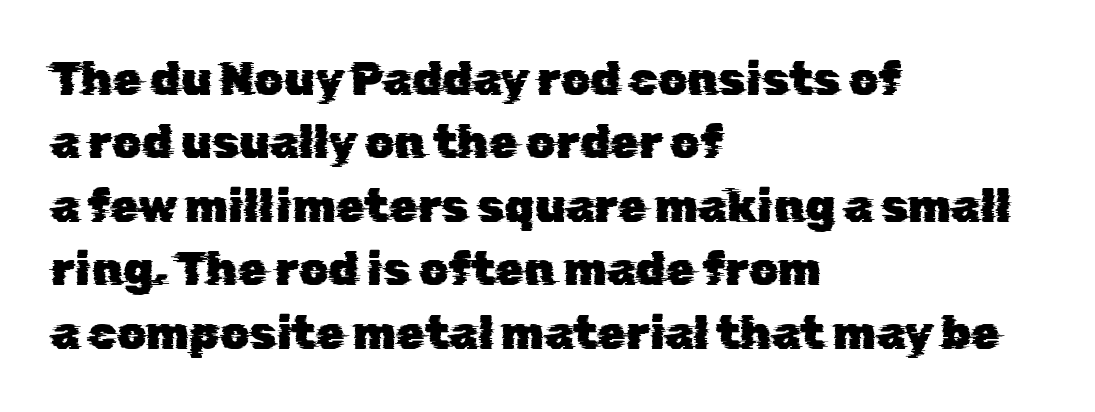
Unmarked baselines from the first word to the last. Is there much room between lines? A standard amount, neither cramped nor airy. This sample has the flowing, uneven cadence of proportional lettering. The type is set solid horizontally, with unmodified tracking. The typeface chosen for these lines omits serifs.
